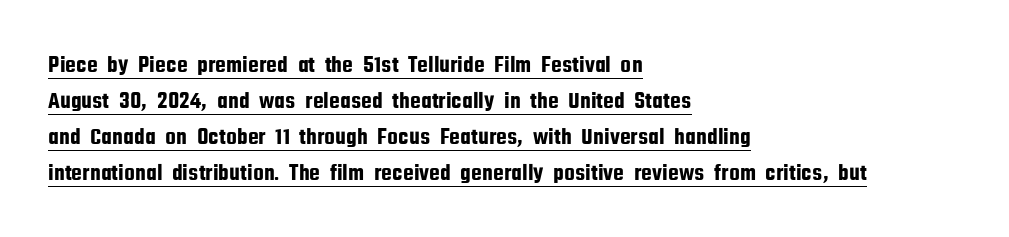
Q: Is the text italic (slanted)? A: No, it is upright.
Q: Is the text underlined? A: Yes.
Q: How is the paragraph aligned? A: Left-aligned.
Q: Is the spacing between letters normal or unusually wide? A: Normal.
Q: Is the spacing between lines tight, normal or loose? A: Normal.
